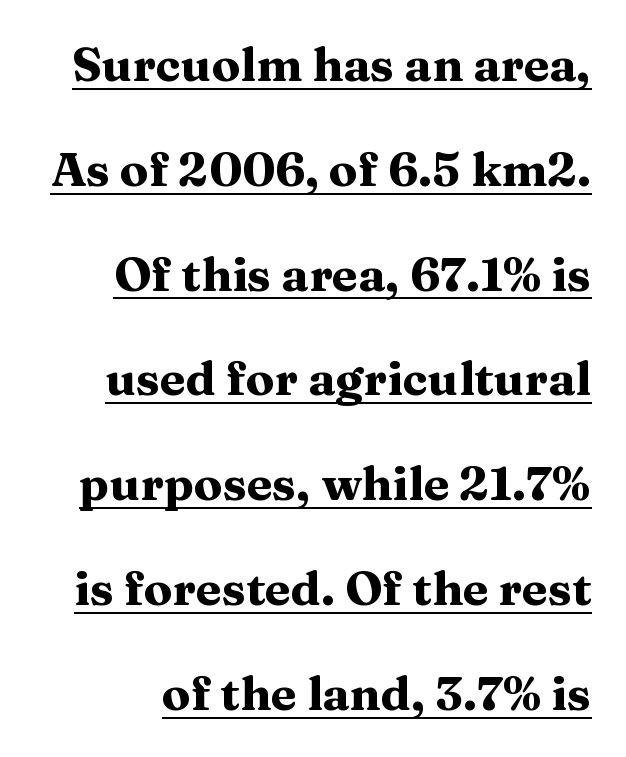
Q: Is the text bold? A: Yes.
Q: Is the text italic (slanted)? A: No, it is upright.
Q: Is the typeface a serif or a sans-serif typeface? A: Serif.
Q: Is the text underlined? A: Yes.
Q: Is the spacing between letters normal or unusually wide? A: Normal.
Q: Is the spacing between lines tight, normal or loose? A: Loose.
Q: Width (condensed, normal, or wide)? A: Wide.
Q: Stroke contrast? A: Medium.
Q: x-height? A: Medium.
Q: Monospaced? A: No.
